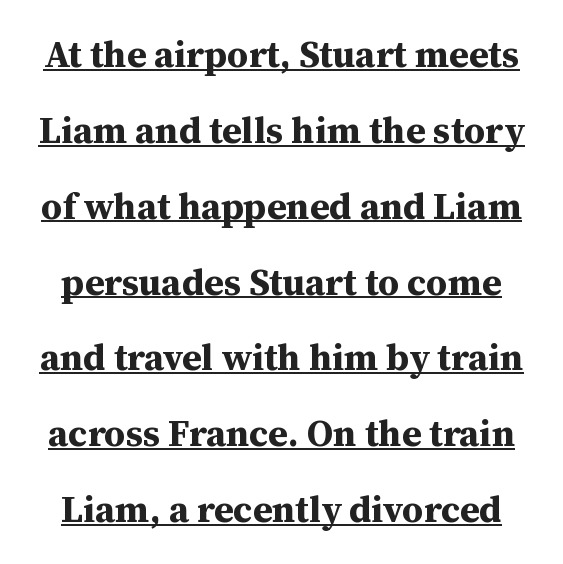
The image shows 37 px bold serif type, upright; set loose line spacing (2.05x), normal letter spacing, underlined; medium stroke contrast and a medium x-height.
